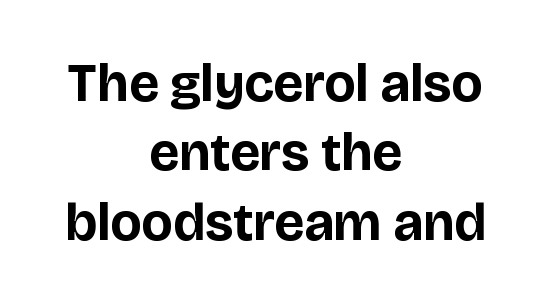
{"serif": "no", "italic": "no", "bold": "yes", "weight": "bold", "width": "normal", "stroke_contrast": "low", "x_height": "large", "monospaced": "no", "underline": "no", "align": "center", "line_spacing": "normal", "line_spacing_ratio": 1.31, "letter_spacing": "normal", "letter_spacing_em": 0.0, "glyph_px": 53}
